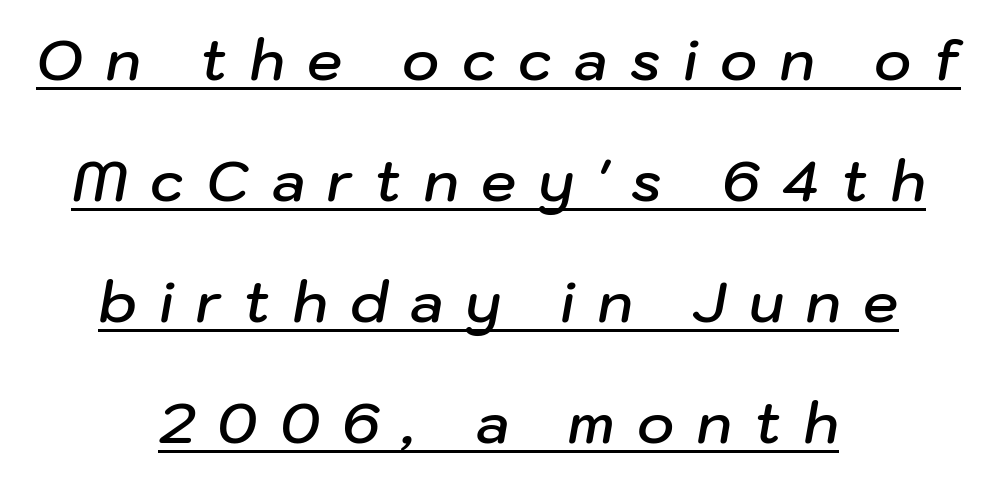
Q: Is the text bold? A: Semi-bold.
Q: Is the text italic (slanted)? A: Yes, it leans right by about 10 degrees.
Q: Is the text underlined? A: Yes.
Q: How is the paragraph aligned? A: Centered.
Q: Is the spacing between letters normal or unusually wide? A: Unusually wide.
Q: Is the spacing between lines tight, normal or loose? A: Loose.
Q: Width (condensed, normal, or wide)? A: Normal.
Q: Stroke contrast? A: Low.
Q: x-height? A: Medium.
Q: Monospaced? A: No.
